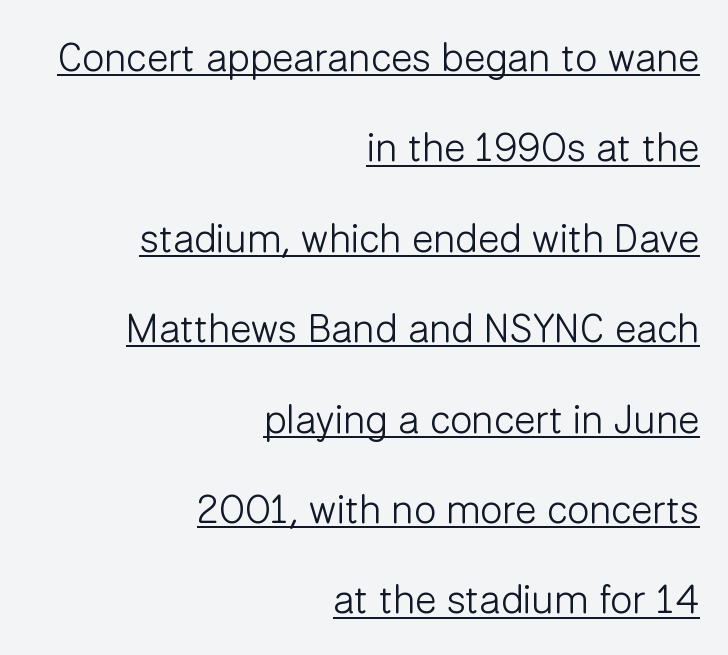
Weight: in the light-to-regular range. If you measured baseline to baseline, you'd find a long distance. Glyph-to-glyph distance matches everyday printed text. The typesetter chose a ragged-left arrangement here. I'd call this a sans setting — the letters go barefoot.
